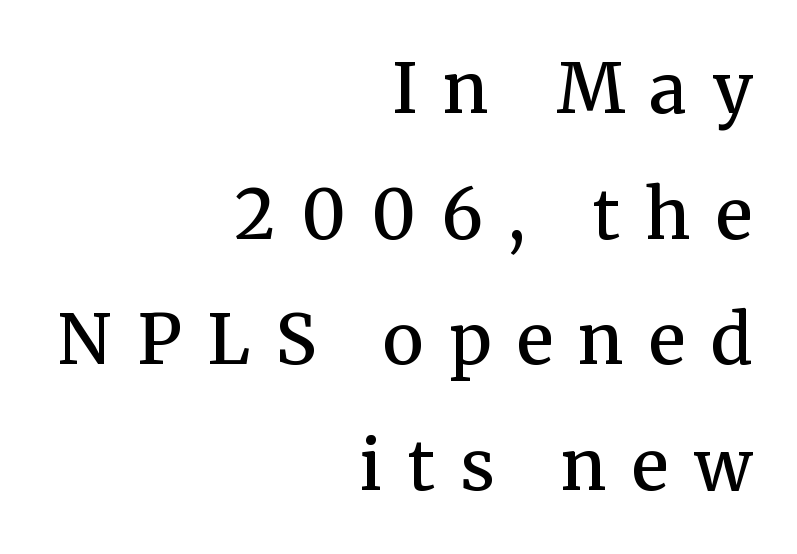
{"serif": "yes", "italic": "no", "bold": "semi", "weight": "semibold", "width": "normal", "stroke_contrast": "medium", "x_height": "medium", "monospaced": "no", "underline": "no", "align": "right", "line_spacing_ratio": 1.82, "letter_spacing": "wide", "letter_spacing_em": 0.37, "glyph_px": 69}
